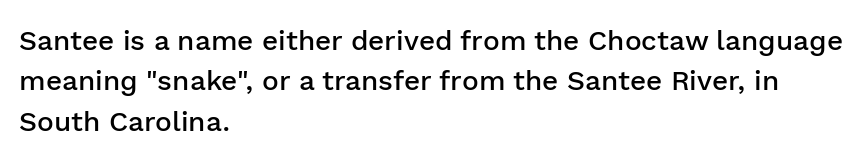
The image shows 28 px semibold sans-serif type, upright; set left-aligned, normal line spacing (1.44x), normal letter spacing, not underlined; low stroke contrast and a medium x-height.
